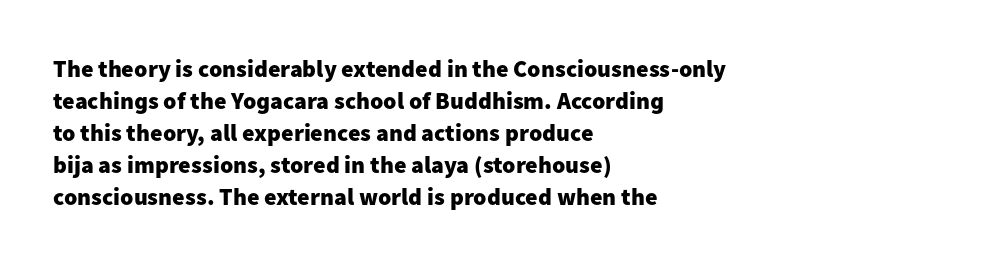
{"italic": "no", "bold": "yes", "underline": "no", "align": "left", "line_spacing": "normal", "line_spacing_ratio": 1.33, "letter_spacing": "normal", "letter_spacing_em": 0.0, "glyph_px": 24}
